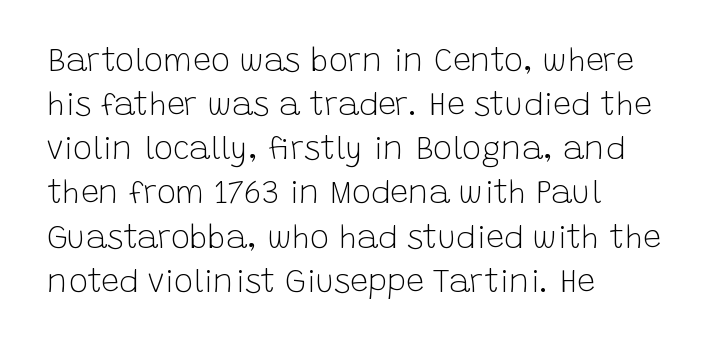
{"serif": "no", "italic": "no", "bold": "no", "weight": "light", "width": "normal", "stroke_contrast": "low", "x_height": "large", "monospaced": "no", "underline": "no", "align": "left", "line_spacing": "normal", "line_spacing_ratio": 1.38, "letter_spacing": "normal", "letter_spacing_em": 0.0, "glyph_px": 32}
